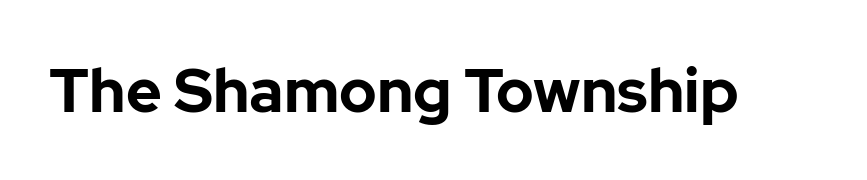
{"serif": "no", "italic": "no", "bold": "yes", "weight": "bold", "width": "normal", "stroke_contrast": "low", "x_height": "medium", "monospaced": "no", "underline": "no", "letter_spacing": "normal", "letter_spacing_em": 0.0, "glyph_px": 61}
